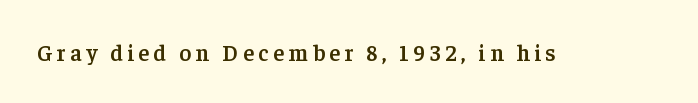
If you drew a line through each stem, it would be perfectly vertical. A bit beefed up — I'd call it semibold rather than bold. Just letters on the line, the space beneath them empty.
